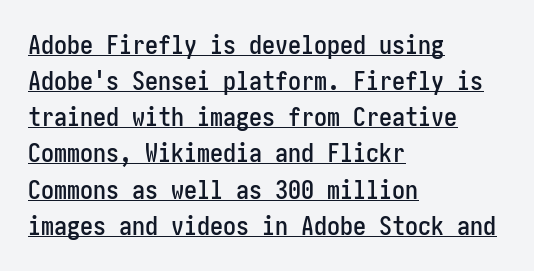
Default kerning and tracking; the words read as compact shapes. The designer left line spacing at the default. Ascenders rise straight up at ninety degrees. Each line of the rendering has a horizontal stroke beneath the glyphs. The ragged edge is on the right, which tells us the setting is flush left.
